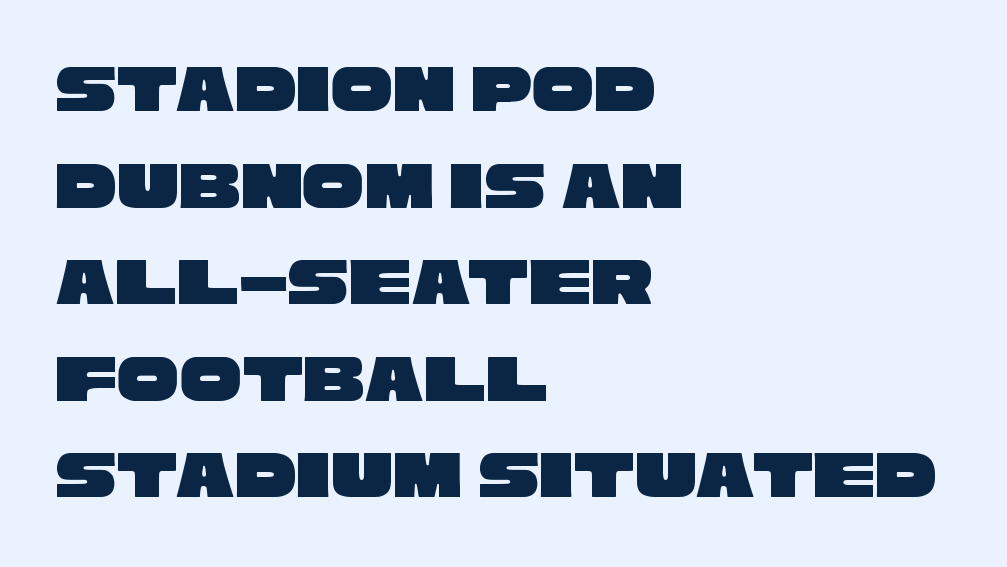
Q: Is the typeface a serif or a sans-serif typeface? A: Sans-serif.
Q: Is the text underlined? A: No.
Q: How is the paragraph aligned? A: Left-aligned.
Q: Is the spacing between letters normal or unusually wide? A: Normal.
Q: Is the spacing between lines tight, normal or loose? A: Normal.
Q: Width (condensed, normal, or wide)? A: Wide.
Q: Stroke contrast? A: Low.
Q: x-height? A: Large.
Q: Monospaced? A: No.
